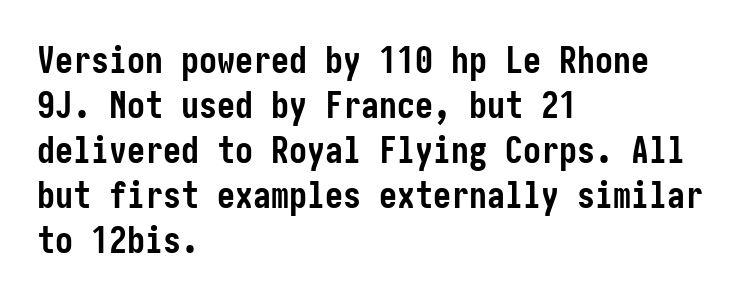
The image shows 36 px semibold, condensed sans-serif type, upright; set left-aligned, normal line spacing (1.25x), normal letter spacing, not underlined; low stroke contrast and a medium x-height.
